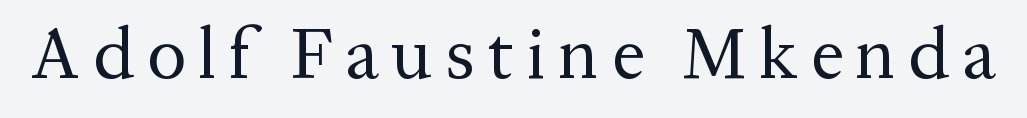
Q: Is the text bold? A: No.
Q: Is the text italic (slanted)? A: No, it is upright.
Q: Is the typeface a serif or a sans-serif typeface? A: Serif.
Q: Is the text underlined? A: No.
Q: Width (condensed, normal, or wide)? A: Normal.
Q: Stroke contrast? A: Medium.
Q: x-height? A: Medium.
Q: Monospaced? A: No.
